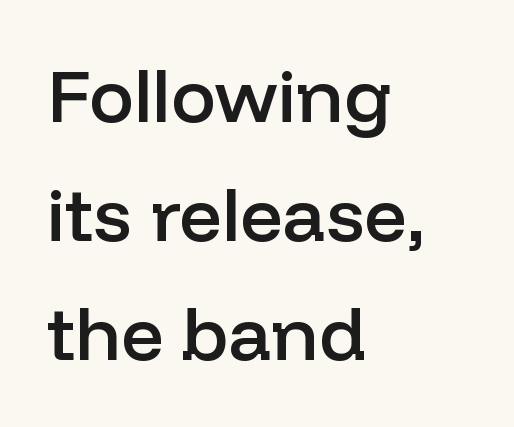
Q: Is the text bold? A: Semi-bold.
Q: Is the text italic (slanted)? A: No, it is upright.
Q: Is the typeface a serif or a sans-serif typeface? A: Sans-serif.
Q: Is the text underlined? A: No.
Q: How is the paragraph aligned? A: Left-aligned.
Q: Is the spacing between letters normal or unusually wide? A: Normal.
Q: Is the spacing between lines tight, normal or loose? A: Normal.
Q: Width (condensed, normal, or wide)? A: Normal.
Q: Stroke contrast? A: Low.
Q: x-height? A: Medium.
Q: Monospaced? A: No.
